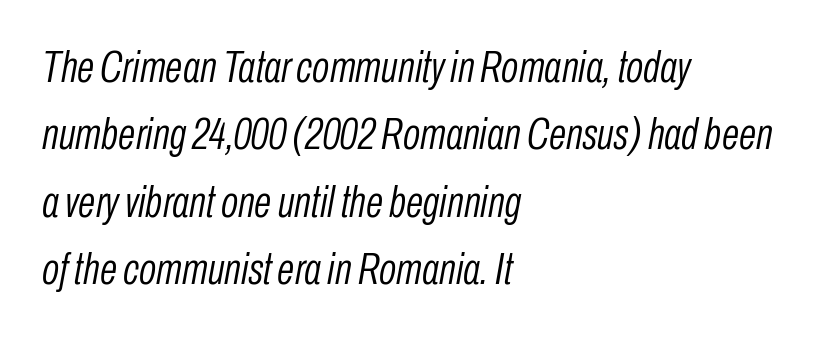
{"italic": "yes", "lean": "right", "slant_degrees": 10, "bold": "no", "weight": "light", "width": "condensed", "stroke_contrast": "low", "x_height": "medium", "monospaced": "no", "underline": "no", "align": "left", "line_spacing": "normal", "line_spacing_ratio": 1.5, "letter_spacing": "normal", "letter_spacing_em": 0.0, "glyph_px": 45}
